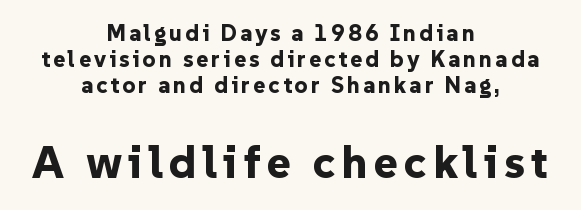
{"serif": "no", "italic": "no", "bold": "yes", "weight": "bold", "width": "normal", "stroke_contrast": "low", "x_height": "medium", "monospaced": "no", "underline": "no", "align": "center", "line_spacing": "tight", "line_spacing_ratio": 1.12, "larger_block": "second", "size_ratio": 2.0, "glyph_px": 46}
